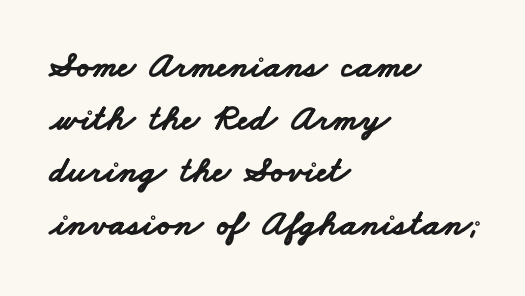
The image shows 37 px bold, wide sans-serif type; set left-aligned, normal line spacing (1.42x), normal letter spacing, not underlined; low stroke contrast and a small x-height.
